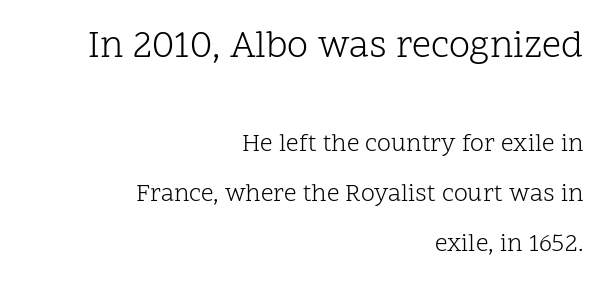
{"serif": "yes", "italic": "no", "bold": "no", "weight": "light", "width": "normal", "stroke_contrast": "low", "x_height": "medium", "monospaced": "no", "underline": "no", "align": "right", "line_spacing": "loose", "line_spacing_ratio": 1.99, "letter_spacing": "normal", "letter_spacing_em": 0.0, "larger_block": "first", "size_ratio": 1.52, "glyph_px": 38}
